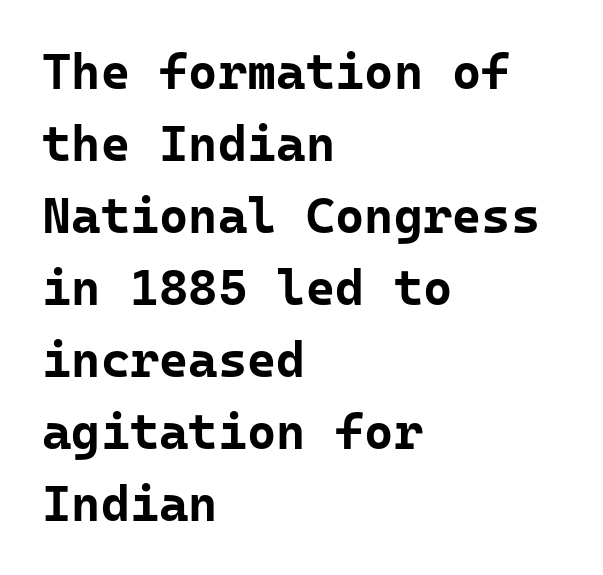
Q: Is the text bold? A: Yes.
Q: Is the text italic (slanted)? A: No, it is upright.
Q: Is the typeface a serif or a sans-serif typeface? A: Sans-serif.
Q: Is the text underlined? A: No.
Q: How is the paragraph aligned? A: Left-aligned.
Q: Is the spacing between letters normal or unusually wide? A: Normal.
Q: Is the spacing between lines tight, normal or loose? A: Normal.
Q: Width (condensed, normal, or wide)? A: Normal.
Q: Stroke contrast? A: Low.
Q: x-height? A: Medium.
Q: Monospaced? A: Yes.
